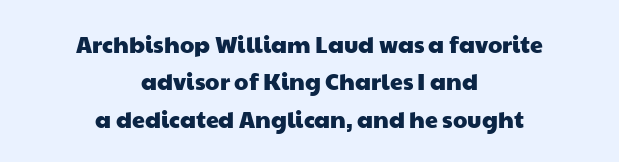
{"underline": "no", "align": "center", "line_spacing": "normal", "line_spacing_ratio": 1.63, "letter_spacing": "normal", "letter_spacing_em": 0.0, "glyph_px": 23}
